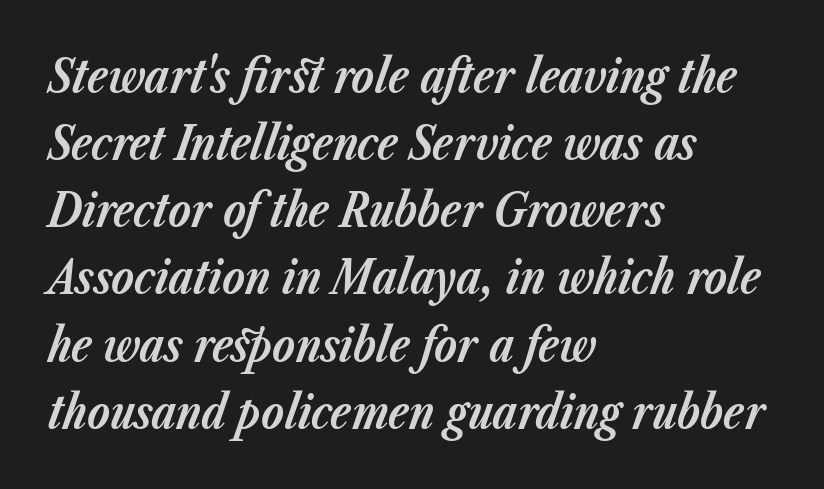
{"italic": "yes", "lean": "right", "slant_degrees": 23, "bold": "yes", "weight": "bold", "width": "normal", "stroke_contrast": "low", "x_height": "medium", "monospaced": "no", "underline": "no", "align": "left", "line_spacing": "normal", "line_spacing_ratio": 1.46, "letter_spacing": "normal", "letter_spacing_em": 0.0, "glyph_px": 46}
